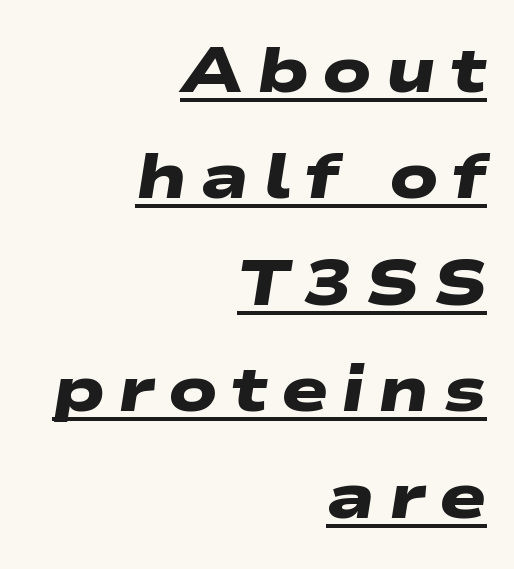
{"serif": "no", "bold": "yes", "weight": "heavy", "width": "wide", "stroke_contrast": "low", "x_height": "medium", "monospaced": "no", "underline": "yes", "align": "right", "line_spacing": "normal", "line_spacing_ratio": 1.69, "letter_spacing": "wide", "letter_spacing_em": 0.21, "glyph_px": 63}
